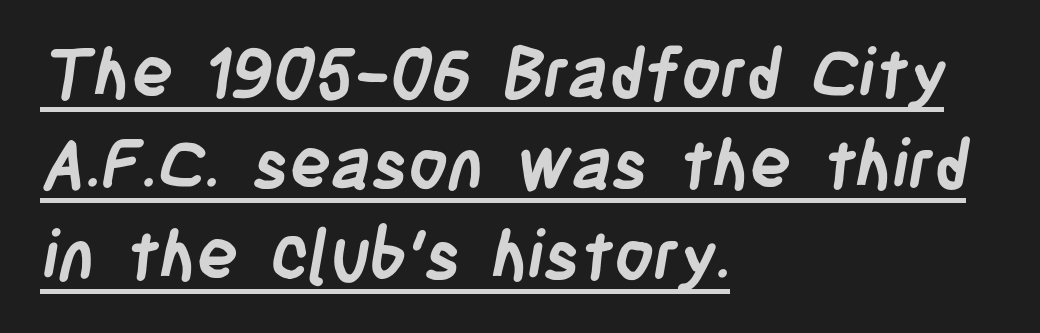
Q: Is the text bold? A: Yes.
Q: Is the typeface a serif or a sans-serif typeface? A: Sans-serif.
Q: Is the text underlined? A: Yes.
Q: How is the paragraph aligned? A: Left-aligned.
Q: Is the spacing between letters normal or unusually wide? A: Normal.
Q: Is the spacing between lines tight, normal or loose? A: Normal.
Q: Width (condensed, normal, or wide)? A: Condensed.
Q: Stroke contrast? A: Low.
Q: x-height? A: Large.
Q: Monospaced? A: No.
